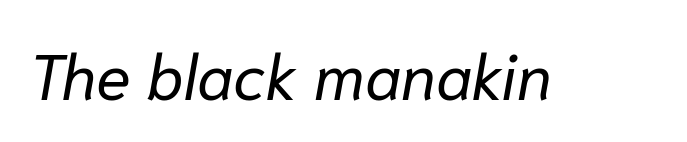
{"italic": "yes", "lean": "right", "slant_degrees": 10, "bold": "no", "weight": "regular", "width": "normal", "stroke_contrast": "low", "x_height": "medium", "monospaced": "no", "underline": "no", "letter_spacing": "normal", "letter_spacing_em": 0.0, "glyph_px": 64}
